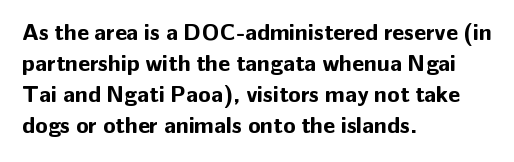
The image shows 23 px bold type, upright; set left-aligned, normal line spacing (1.35x), normal letter spacing, not underlined.
